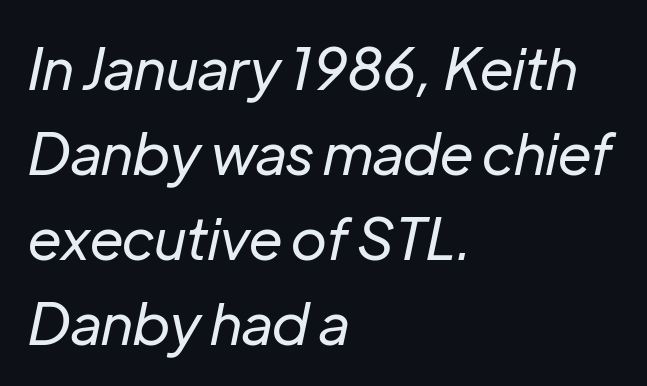
The image shows 57 px regular-weight type, italic (leaning right); set left-aligned, normal line spacing (1.49x), normal letter spacing, not underlined; low stroke contrast and a medium x-height.
